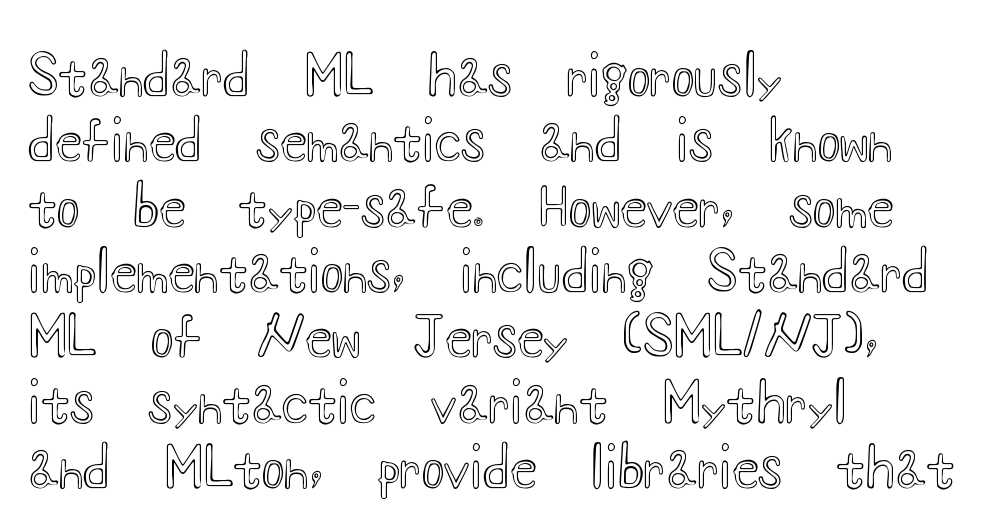
The image shows 54 px wide type, upright; set left-aligned, line spacing 1.21x, normal letter spacing, not underlined; a small x-height.
